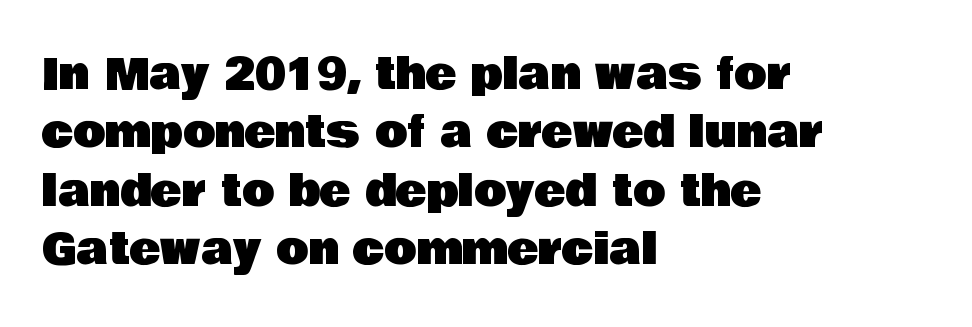
Q: Is the text italic (slanted)? A: No, it is upright.
Q: Is the typeface a serif or a sans-serif typeface? A: Sans-serif.
Q: Is the text underlined? A: No.
Q: How is the paragraph aligned? A: Left-aligned.
Q: Is the spacing between letters normal or unusually wide? A: Normal.
Q: Is the spacing between lines tight, normal or loose? A: Normal.
Q: Width (condensed, normal, or wide)? A: Normal.
Q: Stroke contrast? A: Low.
Q: x-height? A: Large.
Q: Monospaced? A: No.
